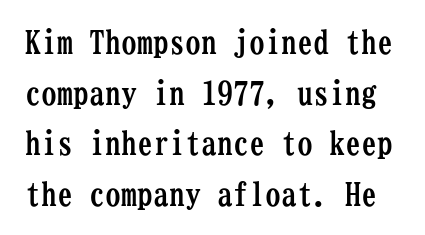
Q: Is the text bold? A: Yes.
Q: Is the text italic (slanted)? A: No, it is upright.
Q: Is the typeface a serif or a sans-serif typeface? A: Serif.
Q: Is the text underlined? A: No.
Q: Is the spacing between letters normal or unusually wide? A: Normal.
Q: Is the spacing between lines tight, normal or loose? A: Normal.
Q: Width (condensed, normal, or wide)? A: Condensed.
Q: Stroke contrast? A: Low.
Q: x-height? A: Medium.
Q: Monospaced? A: Yes.
